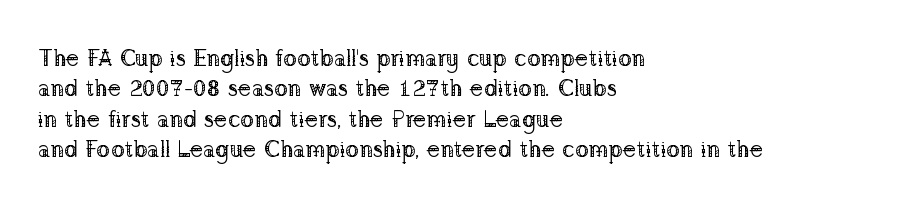
The space directly below the letters is spotless. Caption: standard tracking, unaltered. Vertically, the passage feels balanced, rows spaced as you'd expect. Does the lettering tilt? It doesn't — this is upright.
